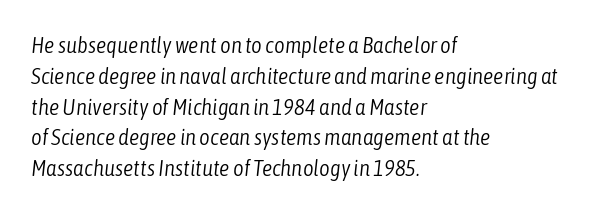
{"italic": "yes", "lean": "right", "slant_degrees": 6, "bold": "no", "underline": "no", "align": "left", "line_spacing": "normal", "line_spacing_ratio": 1.34, "letter_spacing": "normal", "letter_spacing_em": 0.0, "glyph_px": 23}
